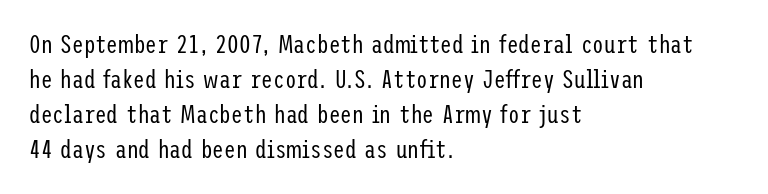
How are the letters spaced? Ordinarily, with no added tracking. Has an underline been added? It has not. Honestly, the row spacing looks completely unremarkable. The font is comparable to plain body text, perhaps lighter. Visually the block forms a straight wall on the left and a jagged coastline on the right.
